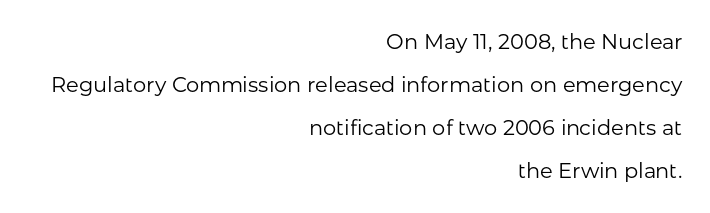
Q: Is the text bold? A: No.
Q: Is the text italic (slanted)? A: No, it is upright.
Q: Is the text underlined? A: No.
Q: How is the paragraph aligned? A: Right-aligned.
Q: Is the spacing between letters normal or unusually wide? A: Normal.
Q: Is the spacing between lines tight, normal or loose? A: Loose.
